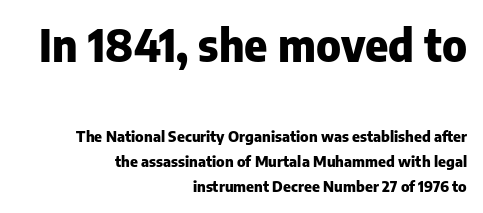
The image shows 44 px heavy sans-serif type, upright; set right-aligned, normal line spacing (1.69x), normal letter spacing, not underlined; the first (top) block is 2.93x larger; low stroke contrast and a medium x-height.
